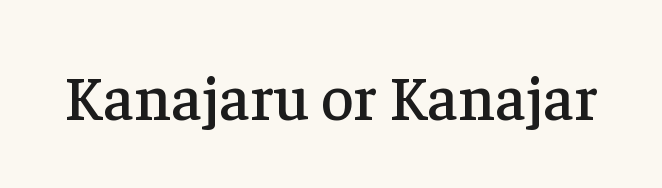
The image shows 63 px serif type, upright; set normal letter spacing, not underlined; low stroke contrast and a medium x-height.
